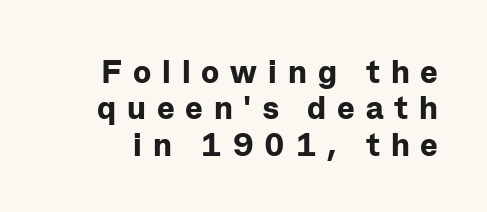
The image shows 33 px bold sans-serif type, upright; set tight line spacing (1.1x), unusually wide letter spacing (+0.33 em), not underlined; low stroke contrast and a medium x-height.
